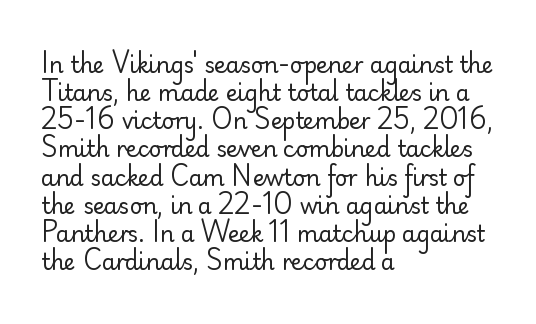
Normally led — the rows are evenly, conventionally spaced. Underlining? Definitely not there. The axis of the letterforms is exactly vertical. The passage is arranged the way most books set body copy — flush left. Default kerning and tracking; the words read as compact shapes.
